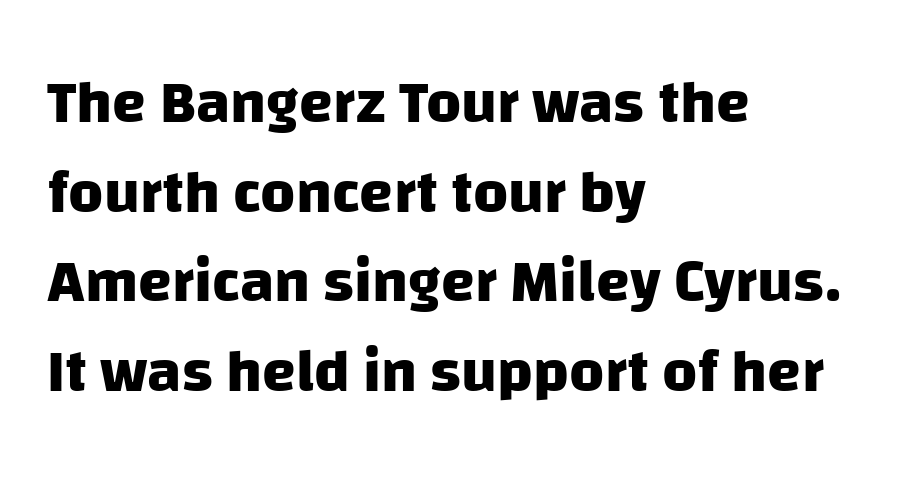
Q: Is the text bold? A: Yes.
Q: Is the typeface a serif or a sans-serif typeface? A: Sans-serif.
Q: Is the text underlined? A: No.
Q: How is the paragraph aligned? A: Left-aligned.
Q: Is the spacing between letters normal or unusually wide? A: Normal.
Q: Is the spacing between lines tight, normal or loose? A: Normal.
Q: Width (condensed, normal, or wide)? A: Normal.
Q: Stroke contrast? A: Low.
Q: x-height? A: Large.
Q: Monospaced? A: No.
